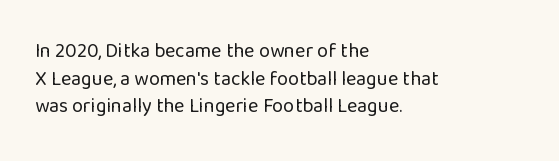
Q: Is the text bold? A: No.
Q: Is the text italic (slanted)? A: No, it is upright.
Q: Is the text underlined? A: No.
Q: How is the paragraph aligned? A: Left-aligned.
Q: Is the spacing between letters normal or unusually wide? A: Normal.
Q: Is the spacing between lines tight, normal or loose? A: Normal.
